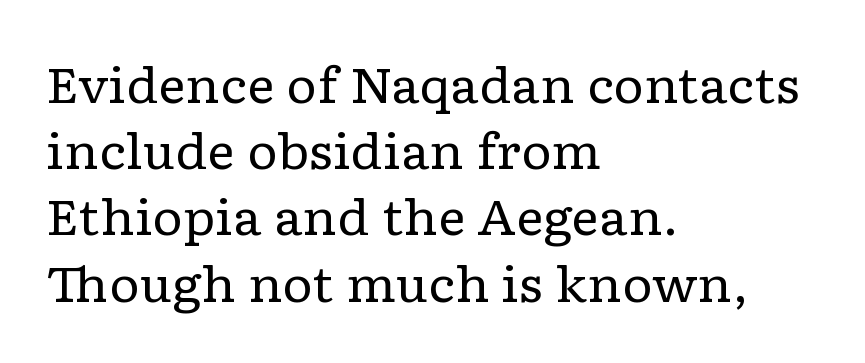
{"serif": "yes", "italic": "no", "bold": "no", "weight": "regular", "width": "wide", "stroke_contrast": "low", "x_height": "medium", "monospaced": "no", "underline": "no", "align": "left", "line_spacing": "normal", "line_spacing_ratio": 1.38, "letter_spacing": "normal", "letter_spacing_em": 0.0, "glyph_px": 48}
